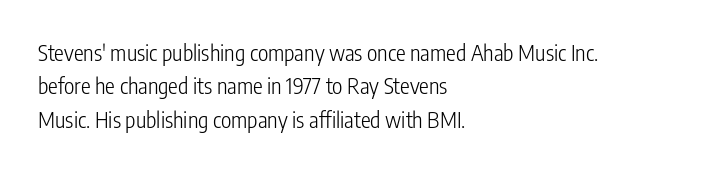
The image shows 22 px text type, upright; set left-aligned, normal line spacing (1.52x), normal letter spacing, not underlined.
